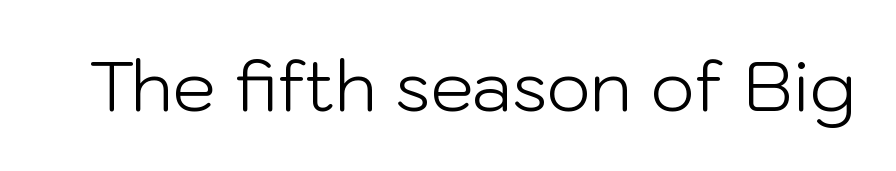
{"serif": "no", "italic": "no", "bold": "no", "weight": "light", "width": "normal", "stroke_contrast": "low", "x_height": "medium", "monospaced": "no", "underline": "no", "letter_spacing": "normal", "letter_spacing_em": 0.0, "glyph_px": 69}
